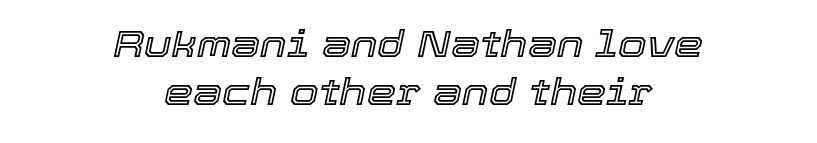
Q: Is the text italic (slanted)? A: Yes, it leans right by about 12 degrees.
Q: Is the text underlined? A: No.
Q: How is the paragraph aligned? A: Centered.
Q: Is the spacing between letters normal or unusually wide? A: Normal.
Q: Is the spacing between lines tight, normal or loose? A: Normal.
Q: Width (condensed, normal, or wide)? A: Normal.
Q: x-height? A: Medium.
Q: Monospaced? A: No.
